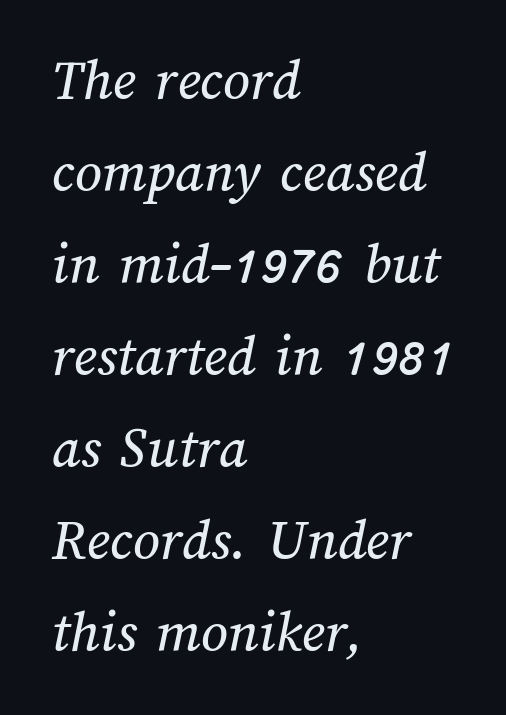
This rendering uses left alignment, leaving the right contour irregular. You could call the tracking neutral — neither tight nor loose. Honestly, the row spacing looks completely unremarkable. Is this a fixed-width face? No — the glyphs have proportional, varying widths. A bare baseline throughout the passage.
